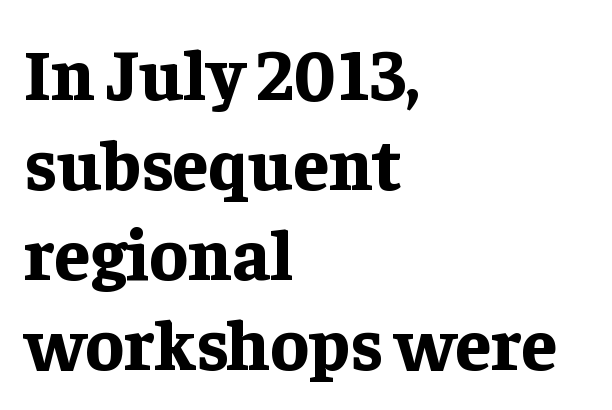
Q: Is the text bold? A: Yes.
Q: Is the text italic (slanted)? A: No, it is upright.
Q: Is the typeface a serif or a sans-serif typeface? A: Serif.
Q: Is the text underlined? A: No.
Q: How is the paragraph aligned? A: Left-aligned.
Q: Is the spacing between letters normal or unusually wide? A: Normal.
Q: Is the spacing between lines tight, normal or loose? A: Normal.
Q: Width (condensed, normal, or wide)? A: Normal.
Q: Stroke contrast? A: Low.
Q: x-height? A: Medium.
Q: Monospaced? A: No.
